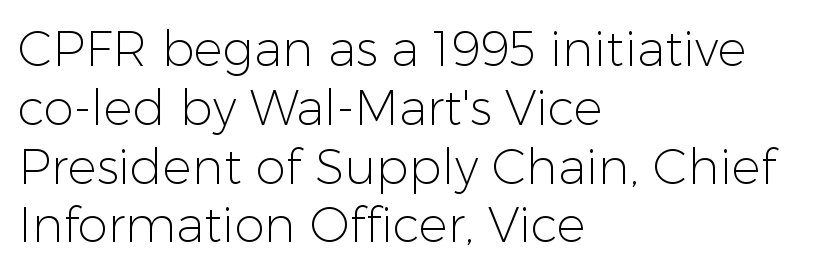
The rendering uses natural spacing where letterforms have individual widths. The lines in this sample share a left origin and differ only in where they stop. Does the lettering tilt? It doesn't — this is upright. Unbolded letterforms with no extra heft.
